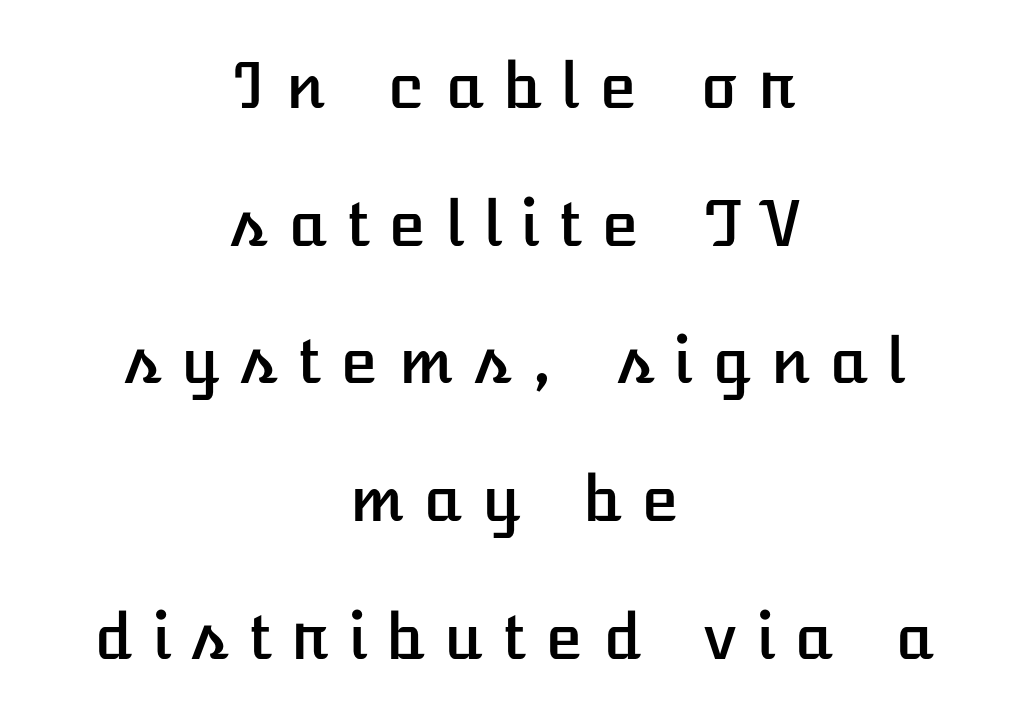
The image shows 62 px text type, upright; set centered, loose line spacing (2.22x), unusually wide letter spacing (+0.27 em), not underlined; low stroke contrast and a medium x-height.
